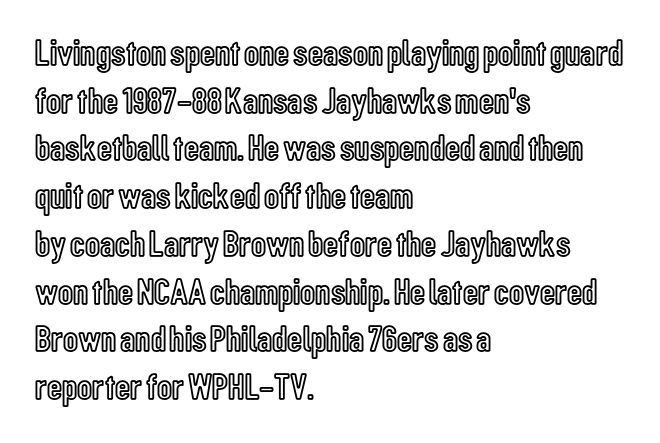
The image shows 37 px condensed type, upright; set left-aligned, normal line spacing (1.29x), normal letter spacing, not underlined; a medium x-height.
